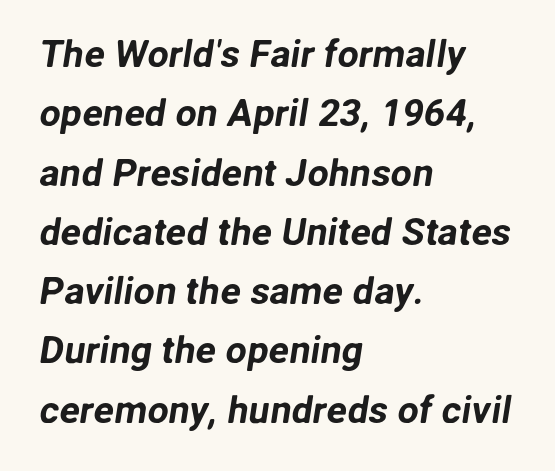
Q: Is the typeface a serif or a sans-serif typeface? A: Sans-serif.
Q: Is the text underlined? A: No.
Q: How is the paragraph aligned? A: Left-aligned.
Q: Is the spacing between letters normal or unusually wide? A: Normal.
Q: Is the spacing between lines tight, normal or loose? A: Normal.
Q: Width (condensed, normal, or wide)? A: Normal.
Q: Stroke contrast? A: Low.
Q: x-height? A: Medium.
Q: Monospaced? A: No.
